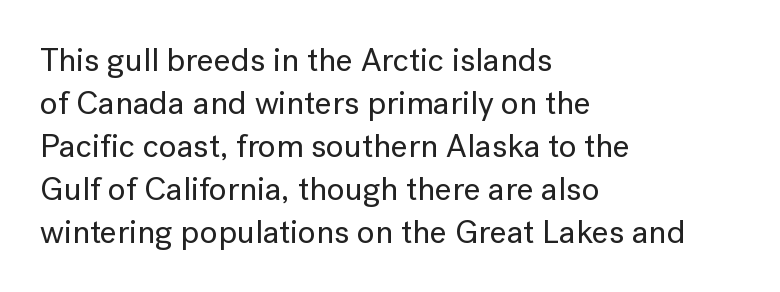
Q: Is the text italic (slanted)? A: No, it is upright.
Q: Is the typeface a serif or a sans-serif typeface? A: Sans-serif.
Q: Is the text underlined? A: No.
Q: How is the paragraph aligned? A: Left-aligned.
Q: Is the spacing between letters normal or unusually wide? A: Normal.
Q: Is the spacing between lines tight, normal or loose? A: Normal.
Q: Width (condensed, normal, or wide)? A: Normal.
Q: Stroke contrast? A: Low.
Q: x-height? A: Medium.
Q: Monospaced? A: No.
